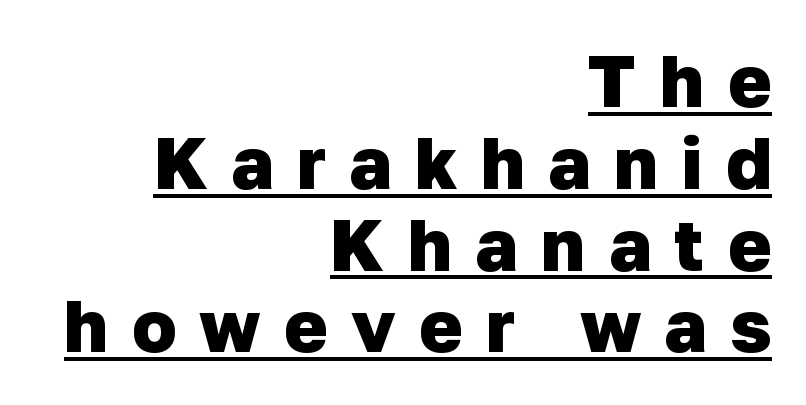
Think of a printed novel: that variable character pitch is what you see here. A continuous stroke trails under the words, as in a hyperlink. The line texture is sparse and dotted thanks to wide tracking. Alignment: flush right.
